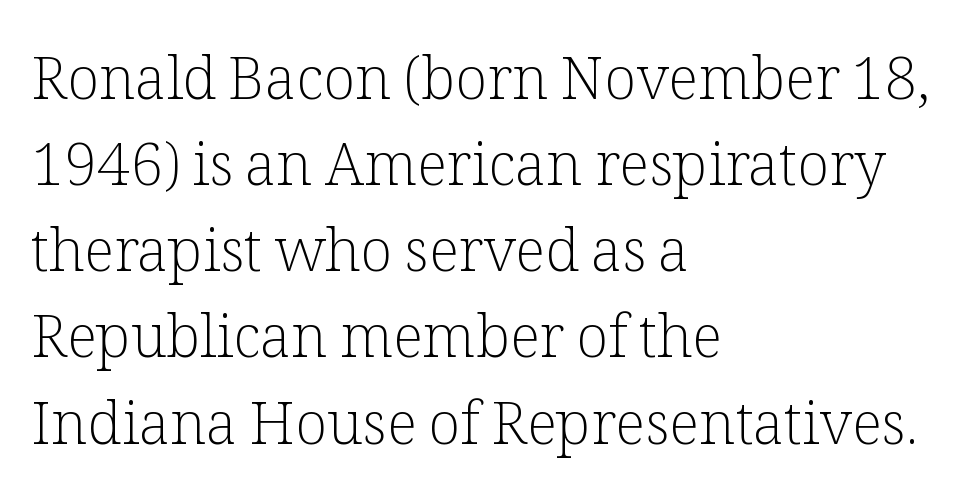
{"serif": "yes", "italic": "no", "bold": "no", "weight": "light", "width": "normal", "stroke_contrast": "low", "x_height": "medium", "monospaced": "no", "underline": "no", "align": "left", "line_spacing": "normal", "line_spacing_ratio": 1.46, "letter_spacing": "normal", "letter_spacing_em": 0.0, "glyph_px": 59}
